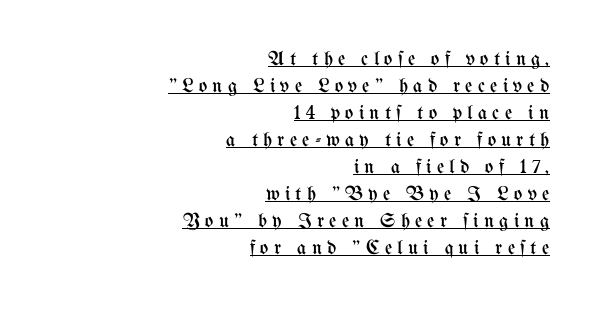
The image shows 20 px text type, upright; set right-aligned, normal line spacing (1.35x), unusually wide letter spacing (+0.26 em), underlined.
